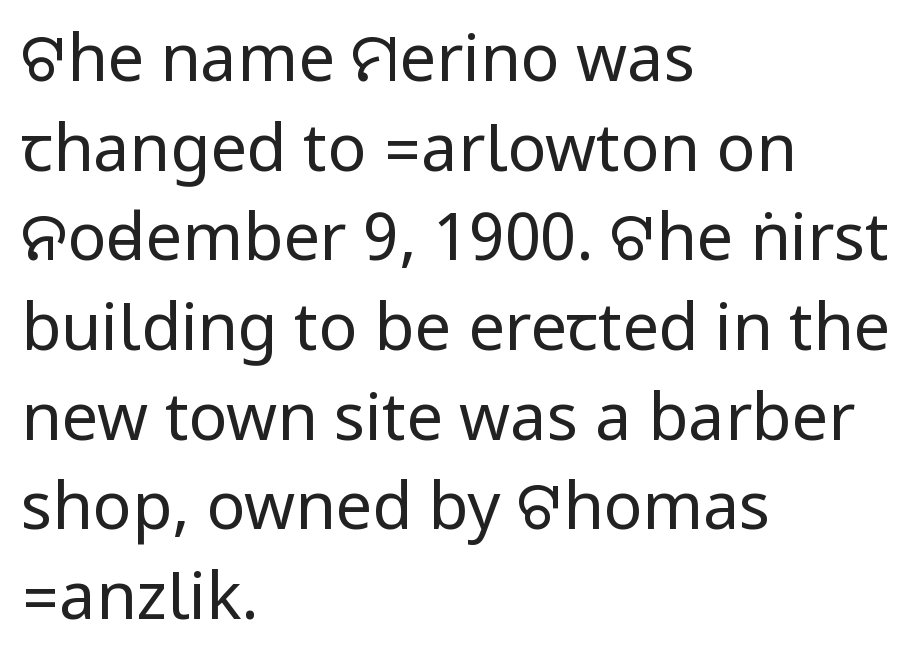
Q: Is the text bold? A: No.
Q: Is the text italic (slanted)? A: No, it is upright.
Q: Is the typeface a serif or a sans-serif typeface? A: Sans-serif.
Q: Is the text underlined? A: No.
Q: How is the paragraph aligned? A: Left-aligned.
Q: Is the spacing between letters normal or unusually wide? A: Normal.
Q: Is the spacing between lines tight, normal or loose? A: Normal.
Q: Width (condensed, normal, or wide)? A: Condensed.
Q: Stroke contrast? A: Low.
